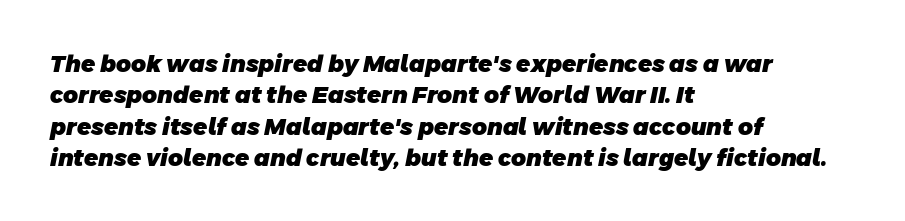
The image shows 23 px bold type; set left-aligned, normal line spacing (1.36x), normal letter spacing, not underlined.
